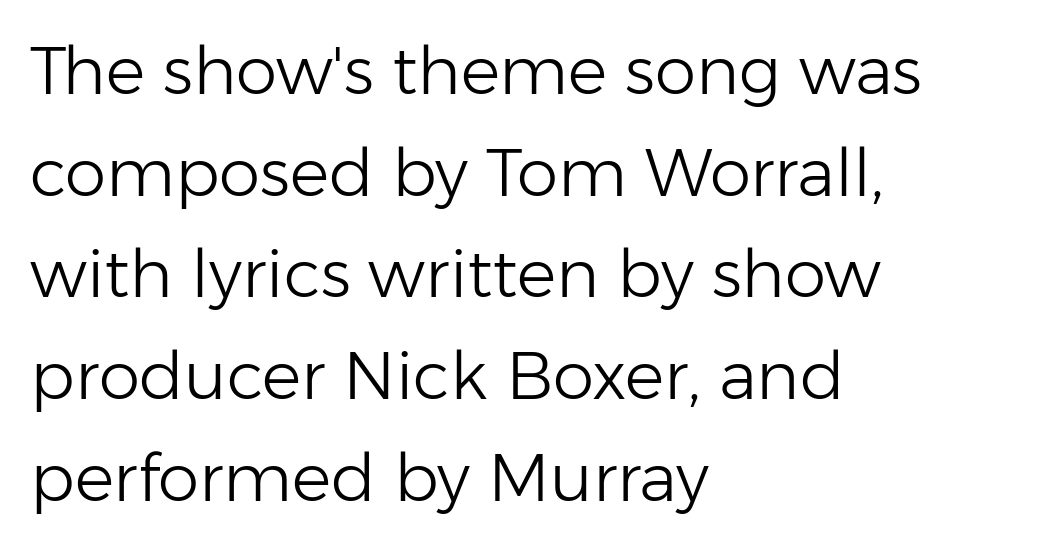
Ordinary non-slanted type is in use. Rows of type keep a routine distance in the vertical direction. Honestly, there is no underline to notice here at all. The passage shown is typeset with a sans-serif family. Spacing verdict: proportional, widths tailored to each character.
